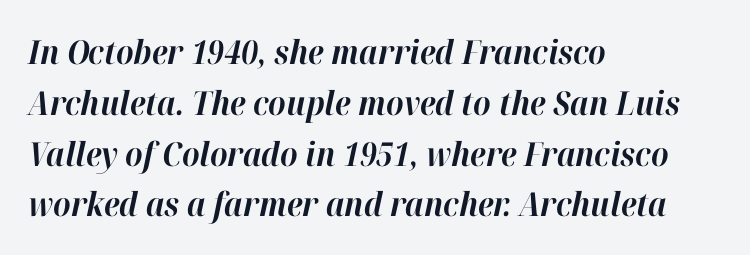
Alignment: flush left. The passage shown is emphatically bold. The face used here is proportionally spaced, like ordinary book or web type. Nobody touched the tracking dial on this one.
